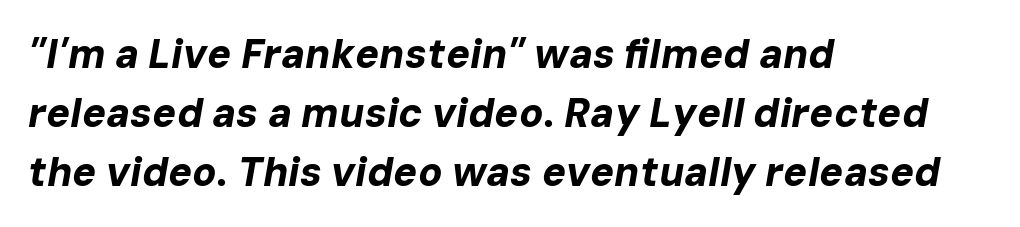
The paragraph has a hard left edge and a soft right edge. The specimen omits any rule beneath the text block's lines. Slant detected: the letters are inclined. The space between consecutive lines is moderate.
